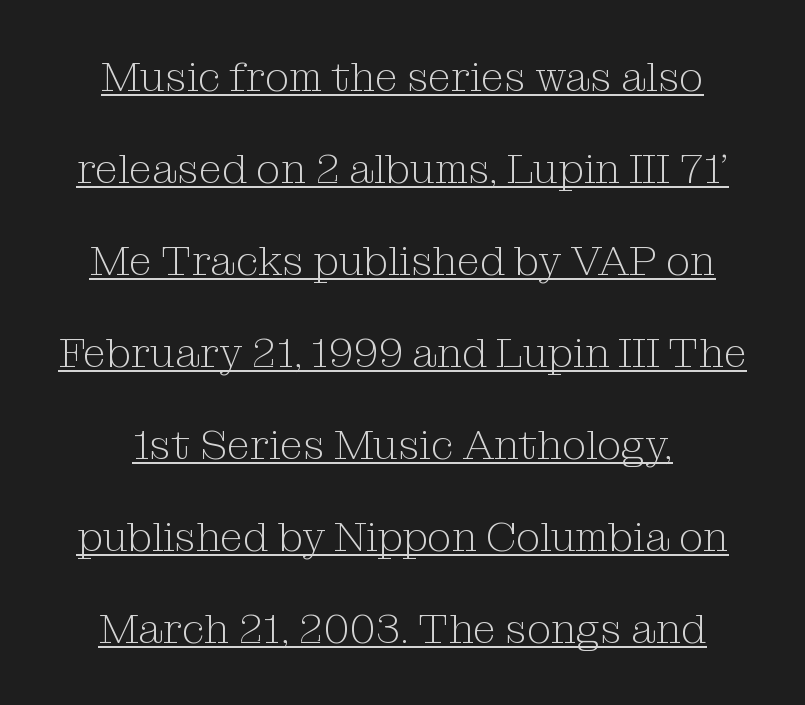
Q: Is the text bold? A: No.
Q: Is the text italic (slanted)? A: No, it is upright.
Q: Is the typeface a serif or a sans-serif typeface? A: Serif.
Q: Is the text underlined? A: Yes.
Q: Is the spacing between letters normal or unusually wide? A: Normal.
Q: Is the spacing between lines tight, normal or loose? A: Loose.
Q: Width (condensed, normal, or wide)? A: Normal.
Q: Stroke contrast? A: Medium.
Q: x-height? A: Medium.
Q: Monospaced? A: No.
